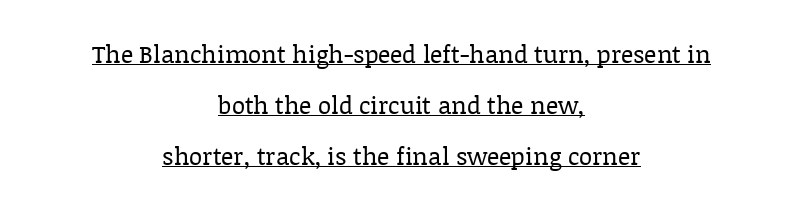
The image shows 24 px text type, upright; set centered, loose line spacing (2.12x), normal letter spacing, underlined.
